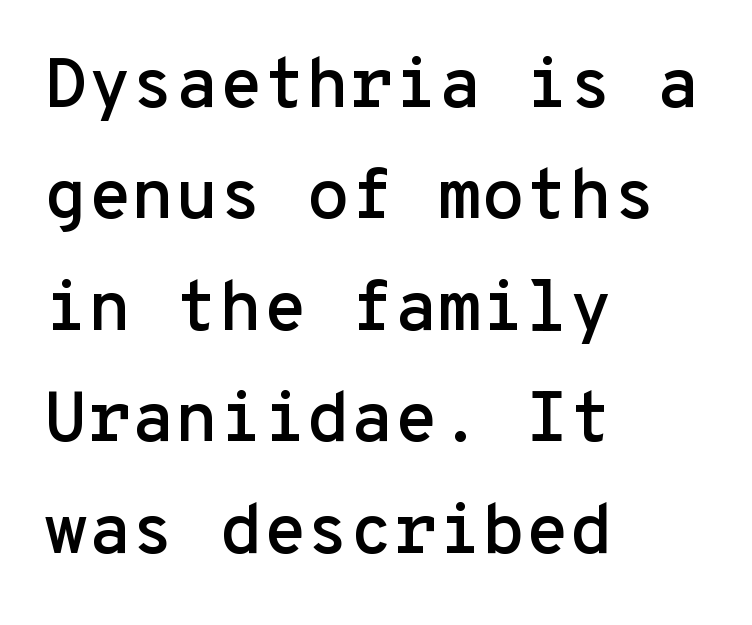
{"serif": "no", "italic": "no", "width": "normal", "stroke_contrast": "low", "x_height": "medium", "monospaced": "yes", "underline": "no", "align": "left", "line_spacing": "normal", "line_spacing_ratio": 1.57, "letter_spacing": "normal", "letter_spacing_em": 0.0, "glyph_px": 71}
